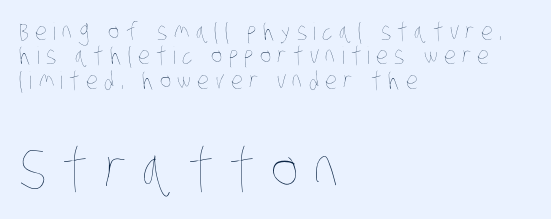
The image shows 59 px thin, condensed type; set left-aligned, tight line spacing (1.02x), unusually wide letter spacing (+0.26 em), not underlined; the second (bottom) block is 2.46x larger; low stroke contrast and a large x-height.
